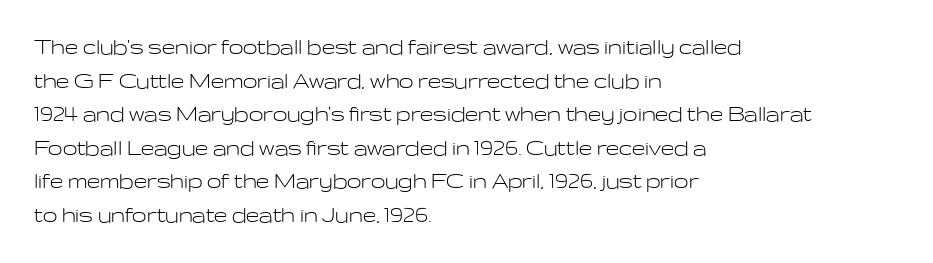
{"italic": "no", "bold": "no", "underline": "no", "align": "left", "line_spacing": "normal", "line_spacing_ratio": 1.29, "letter_spacing": "normal", "letter_spacing_em": 0.0, "glyph_px": 26}
